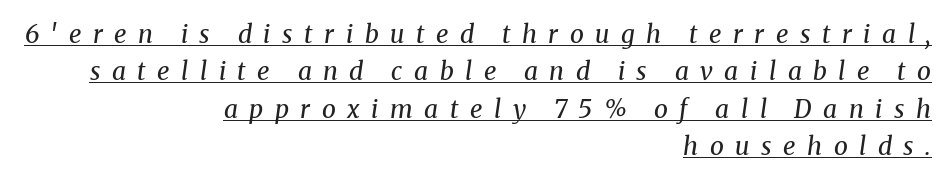
The block of text has a typical density, with ordinary space between rows. Looks like someone drew a line under every word here. The glyphs look as if they've been sheared to an angle. The face looks like a standard text weight, possibly lighter. The letterforms stand isolated, each surrounded by extra space. Visually the block forms a straight wall on the right and a jagged coastline on the left.
